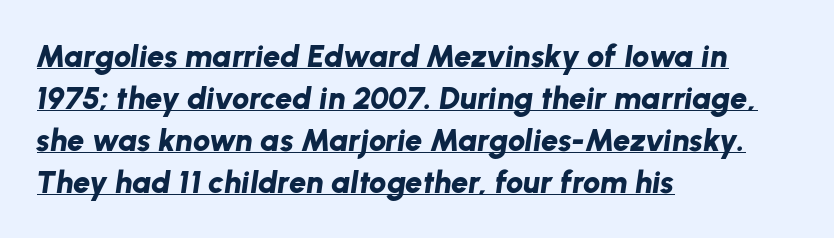
The image shows 31 px bold type, italic (leaning right); set left-aligned, normal line spacing (1.35x), normal letter spacing, underlined; low stroke contrast and a medium x-height.
